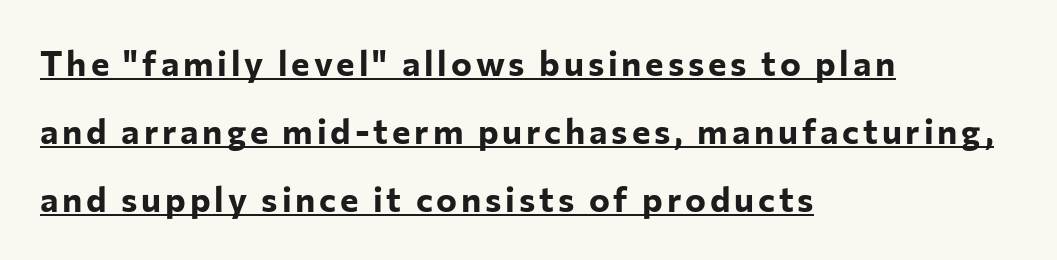
The image shows 35 px bold sans-serif type, upright; set left-aligned, loose line spacing (1.94x), underlined; low stroke contrast and a medium x-height.
